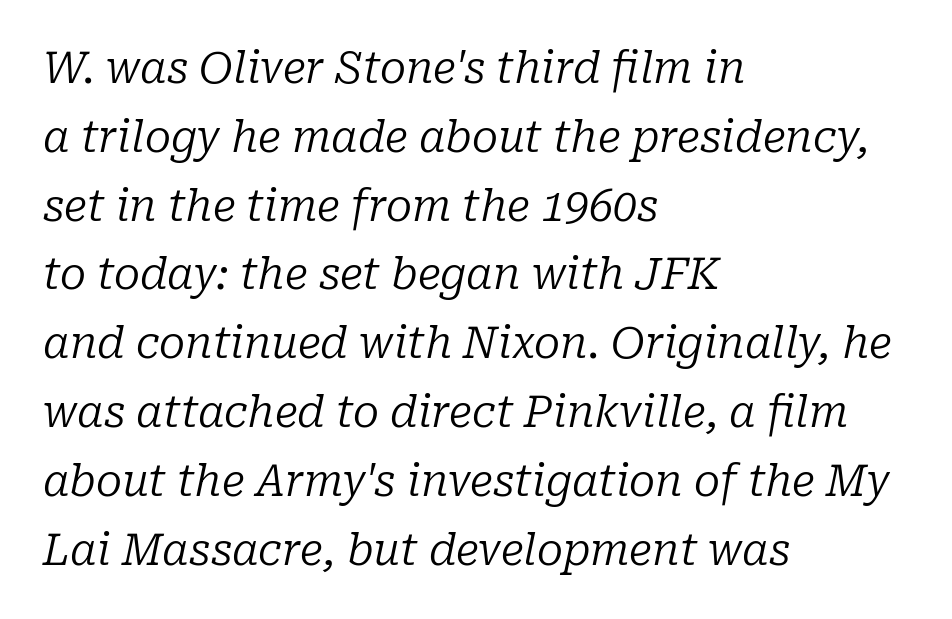
{"serif": "yes", "italic": "yes", "lean": "right", "slant_degrees": 10, "bold": "no", "weight": "regular", "width": "normal", "stroke_contrast": "low", "x_height": "medium", "monospaced": "no", "underline": "no", "align": "left", "line_spacing": "normal", "line_spacing_ratio": 1.6, "letter_spacing": "normal", "letter_spacing_em": 0.0, "glyph_px": 43}
